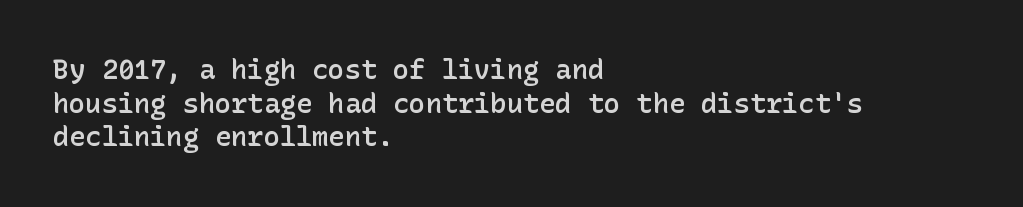
Q: Is the text bold? A: Semi-bold.
Q: Is the text italic (slanted)? A: No, it is upright.
Q: Is the text underlined? A: No.
Q: How is the paragraph aligned? A: Left-aligned.
Q: Is the spacing between letters normal or unusually wide? A: Normal.
Q: Is the spacing between lines tight, normal or loose? A: Normal.
